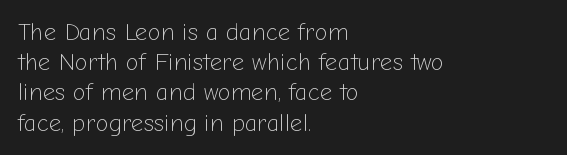
The weight would be labelled regular, book, light, or lighter still. Every stem runs plumb, perpendicular to the baseline. Descender tails drop into unmarked territory. One glance says typical: line gaps are just what's usual.
